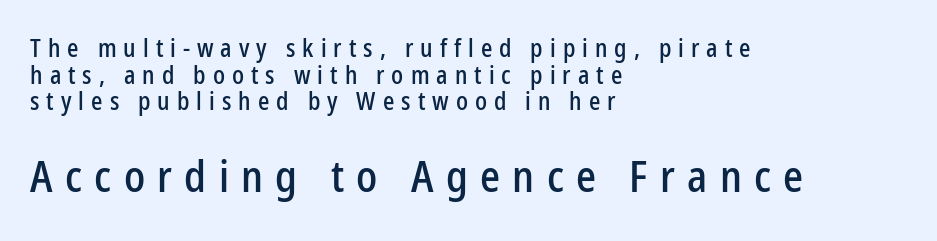
The image shows 44 px condensed sans-serif type, upright; set left-aligned, tight line spacing (1.07x), unusually wide letter spacing (+0.28 em), not underlined; the second (bottom) block is 1.76x larger; low stroke contrast and a medium x-height.
